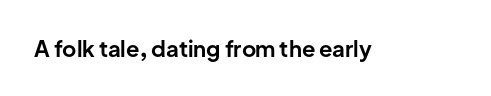
The image shows 22 px bold type, upright; set normal letter spacing, not underlined.
